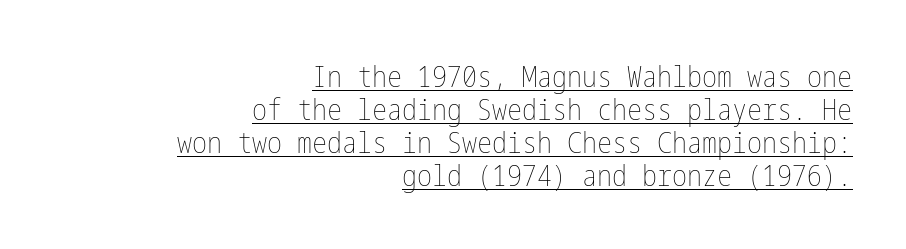
Q: Is the text bold? A: No.
Q: Is the text italic (slanted)? A: No, it is upright.
Q: Is the text underlined? A: Yes.
Q: How is the paragraph aligned? A: Right-aligned.
Q: Is the spacing between letters normal or unusually wide? A: Normal.
Q: Is the spacing between lines tight, normal or loose? A: Tight.
Q: Width (condensed, normal, or wide)? A: Condensed.
Q: Stroke contrast? A: Low.
Q: x-height? A: Medium.
